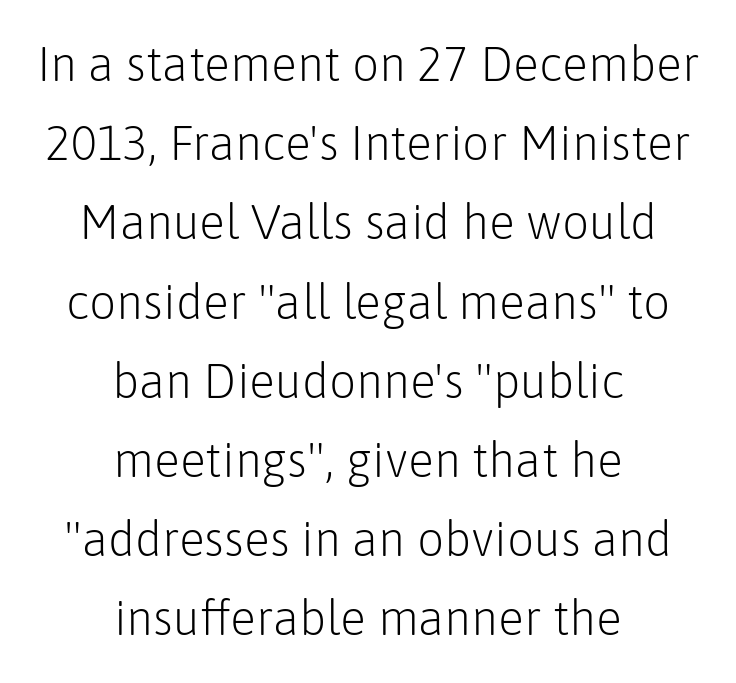
{"serif": "no", "italic": "no", "bold": "no", "weight": "light", "width": "normal", "stroke_contrast": "low", "x_height": "medium", "monospaced": "no", "underline": "no", "align": "center", "line_spacing": "normal", "line_spacing_ratio": 1.65, "letter_spacing": "normal", "letter_spacing_em": 0.0, "glyph_px": 48}
